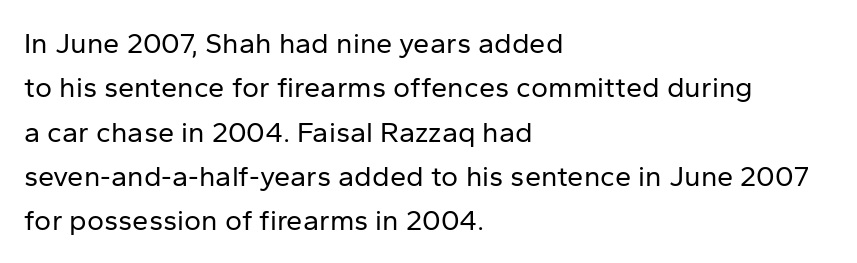
Q: Is the text bold? A: No.
Q: Is the text italic (slanted)? A: No, it is upright.
Q: Is the typeface a serif or a sans-serif typeface? A: Sans-serif.
Q: Is the text underlined? A: No.
Q: How is the paragraph aligned? A: Left-aligned.
Q: Is the spacing between letters normal or unusually wide? A: Normal.
Q: Is the spacing between lines tight, normal or loose? A: Normal.
Q: Width (condensed, normal, or wide)? A: Normal.
Q: Stroke contrast? A: Low.
Q: x-height? A: Medium.
Q: Monospaced? A: No.
